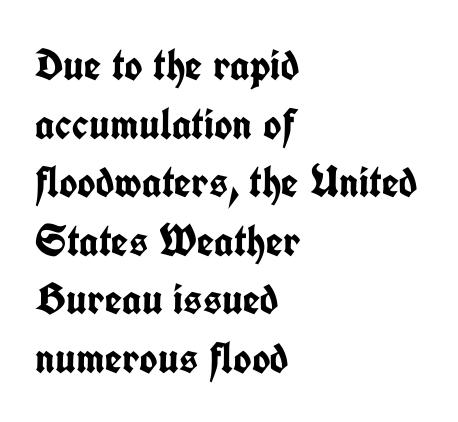
The image shows 44 px semibold, condensed sans-serif type, upright; set left-aligned, normal line spacing (1.33x), normal letter spacing, not underlined; low stroke contrast and a medium x-height.
